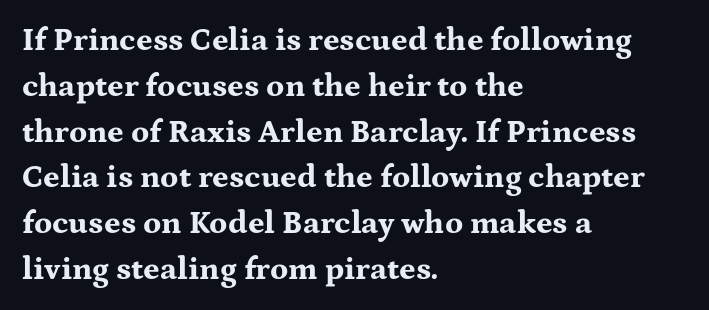
The image shows 32 px bold, wide serif type, upright; set left-aligned, normal line spacing (1.43x), normal letter spacing, not underlined; medium stroke contrast and a medium x-height.
